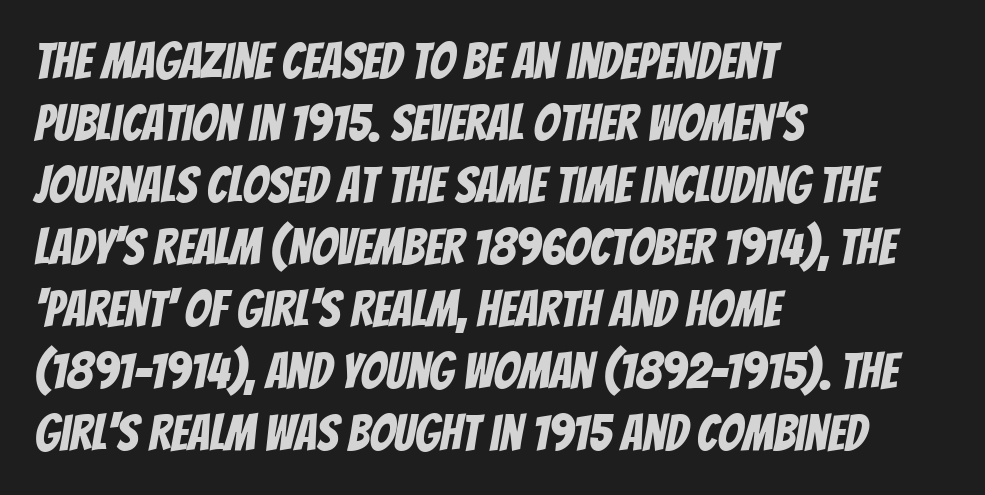
The image shows 50 px condensed sans-serif type; set left-aligned, line spacing 1.24x, normal letter spacing, not underlined; low stroke contrast and a large x-height.
